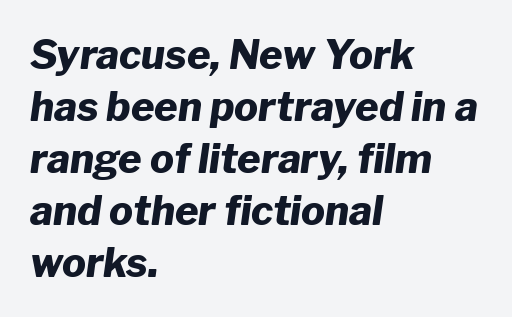
Q: Is the text bold? A: Yes.
Q: Is the text italic (slanted)? A: Yes, it leans right by about 8 degrees.
Q: Is the text underlined? A: No.
Q: How is the paragraph aligned? A: Left-aligned.
Q: Is the spacing between letters normal or unusually wide? A: Normal.
Q: Is the spacing between lines tight, normal or loose? A: Normal.
Q: Width (condensed, normal, or wide)? A: Normal.
Q: Stroke contrast? A: Low.
Q: x-height? A: Medium.
Q: Monospaced? A: No.
